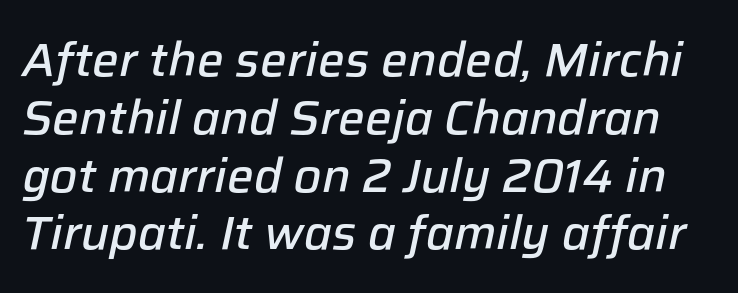
The image shows 47 px semibold type, italic (leaning right); set line spacing 1.23x, normal letter spacing, not underlined; low stroke contrast and a medium x-height.
